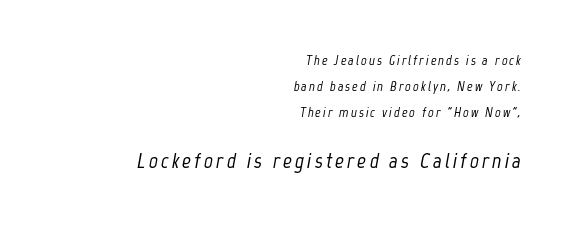
{"italic": "yes", "lean": "right", "slant_degrees": 12, "underline": "no", "align": "right", "line_spacing_ratio": 1.87, "larger_block": "second", "size_ratio": 1.57, "glyph_px": 22}
